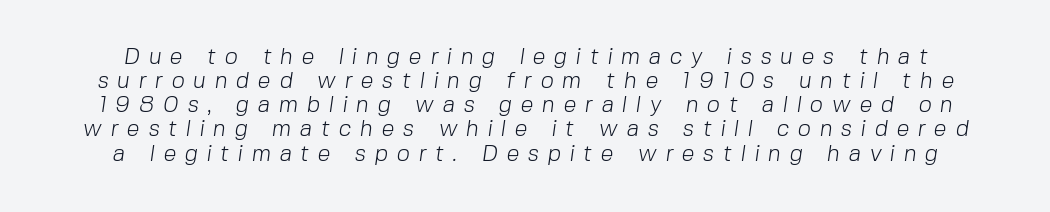
{"bold": "no", "underline": "no", "line_spacing": "tight", "line_spacing_ratio": 1.05, "letter_spacing": "wide", "letter_spacing_em": 0.38, "glyph_px": 23}
